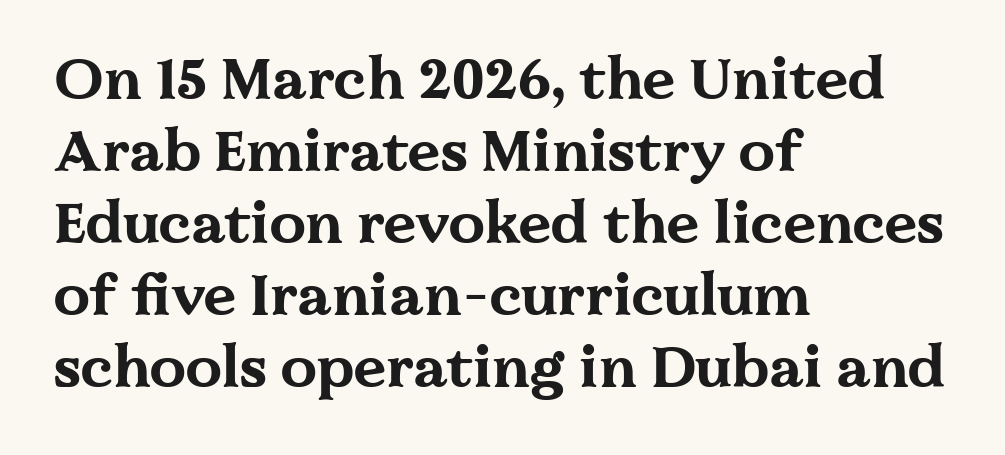
The space beneath each line is pristine and unruled. These lines stack with their left ends in a neat column. These lines were composed using upright roman letters. The letters advance in unequal steps, a hallmark of proportional type. The glyphs have the mass of a bold cut.
